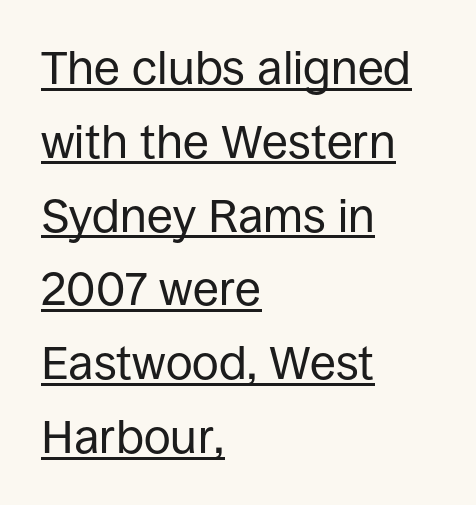
The image shows 47 px regular-weight sans-serif type, upright; set left-aligned, normal line spacing (1.57x), normal letter spacing, underlined; low stroke contrast and a large x-height.
